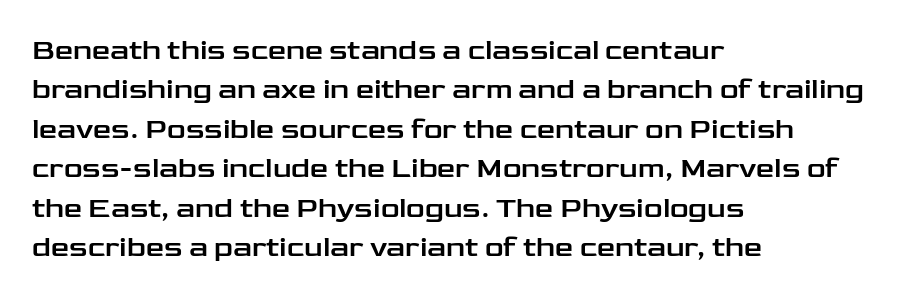
Varying glyph widths throughout — classic text-font behaviour. Casual observation: everything's shoved over to the left. Normally led — the rows are evenly, conventionally spaced. Each letter's strokes conclude bluntly, with no projecting serifs.
